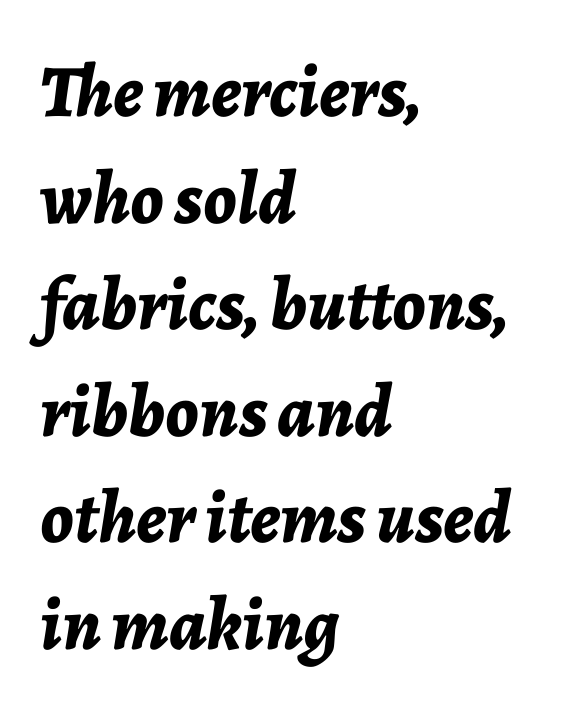
The image shows 74 px bold type, italic (leaning right); set left-aligned, normal line spacing (1.44x), normal letter spacing, not underlined; low stroke contrast and a medium x-height.
